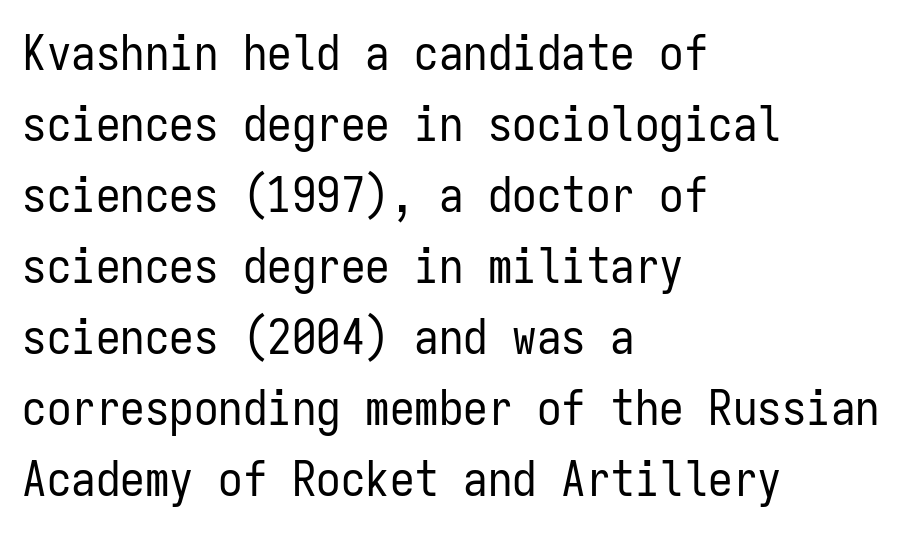
The text block is weighted toward the left margin, trailing off unevenly rightward. You can tell from the bare stems that sans-serif type was used. Vertically, the passage feels balanced, rows spaced as you'd expect. Think of a typewriter: that constant character pitch is what you see here. Check the space under the baseline: it is left empty.
